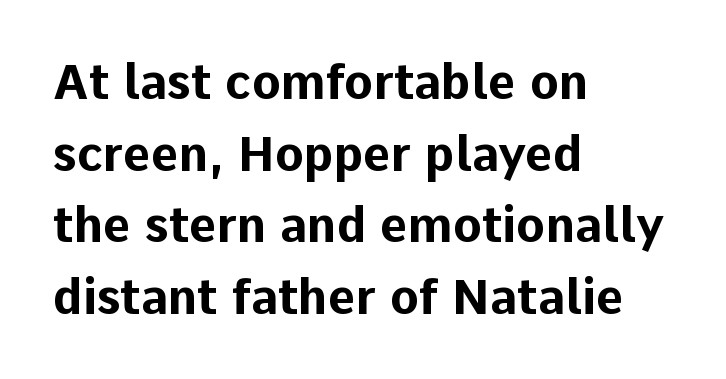
Line spacing here is normal. Tracking value appears to be zero — textbook default spacing. One-word summary of the alignment: left. A full-strength bold gives these letters their thick strokes.
